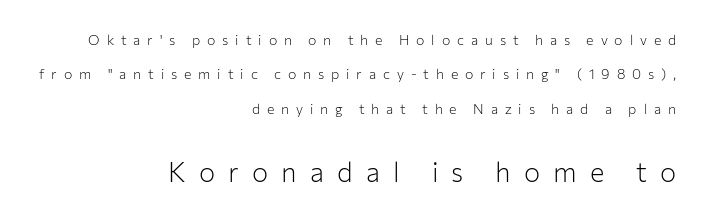
The image shows 27 px text type, upright; set right-aligned, loose line spacing (2.45x), unusually wide letter spacing (+0.49 em), not underlined; the second (bottom) block is 1.93x larger.
